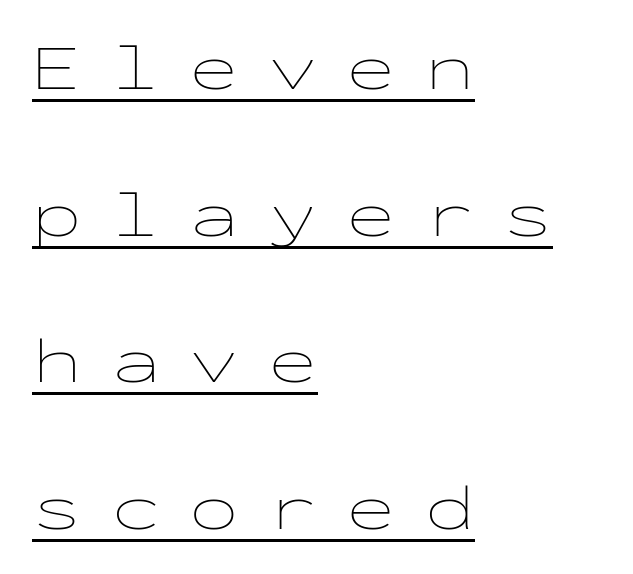
Q: Is the text bold? A: No.
Q: Is the text italic (slanted)? A: No, it is upright.
Q: Is the text underlined? A: Yes.
Q: How is the paragraph aligned? A: Left-aligned.
Q: Is the spacing between letters normal or unusually wide? A: Unusually wide.
Q: Is the spacing between lines tight, normal or loose? A: Loose.
Q: Width (condensed, normal, or wide)? A: Wide.
Q: Stroke contrast? A: Low.
Q: x-height? A: Medium.
Q: Monospaced? A: Yes.
